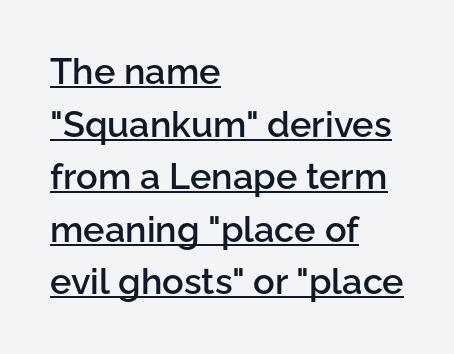
Q: Is the text bold? A: Semi-bold.
Q: Is the text italic (slanted)? A: No, it is upright.
Q: Is the typeface a serif or a sans-serif typeface? A: Sans-serif.
Q: Is the text underlined? A: Yes.
Q: How is the paragraph aligned? A: Left-aligned.
Q: Is the spacing between letters normal or unusually wide? A: Normal.
Q: Is the spacing between lines tight, normal or loose? A: Normal.
Q: Width (condensed, normal, or wide)? A: Normal.
Q: Stroke contrast? A: Low.
Q: x-height? A: Medium.
Q: Monospaced? A: No.
